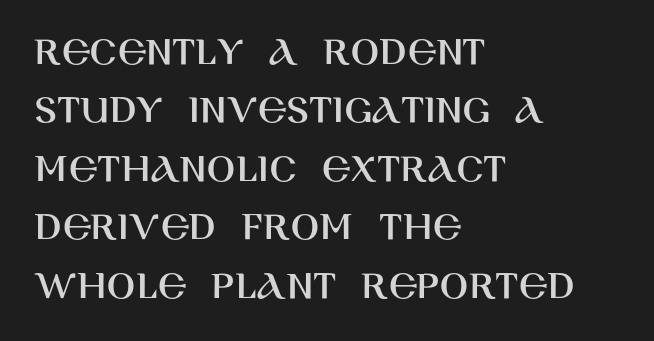
{"serif": "no", "italic": "no", "width": "normal", "stroke_contrast": "high", "x_height": "large", "monospaced": "no", "underline": "no", "align": "left", "line_spacing": "normal", "line_spacing_ratio": 1.39, "letter_spacing": "normal", "letter_spacing_em": 0.0, "glyph_px": 42}
